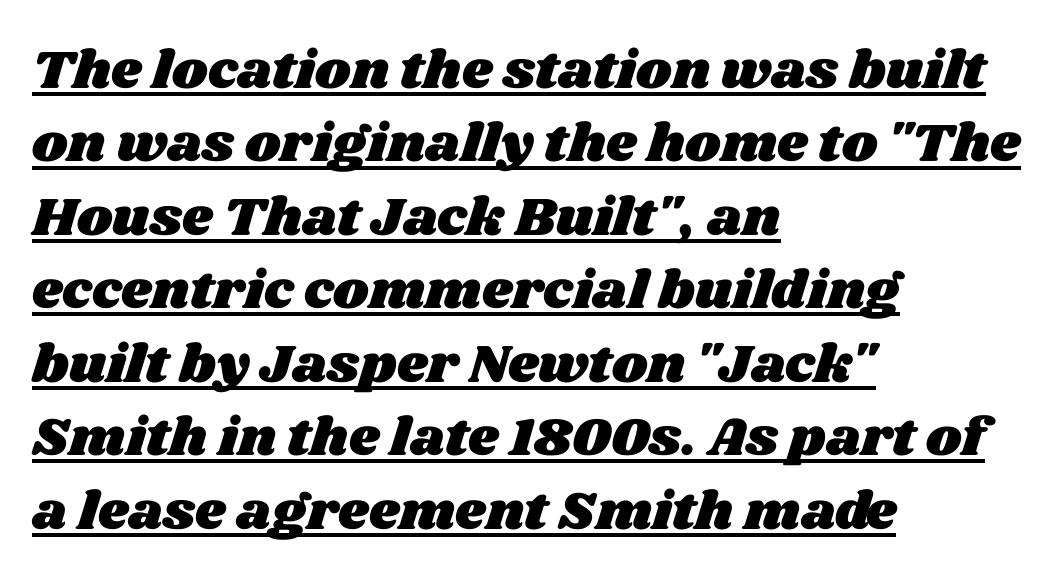
The image shows 54 px wide type; set left-aligned, normal line spacing (1.36x), normal letter spacing, underlined; medium stroke contrast and a large x-height.
